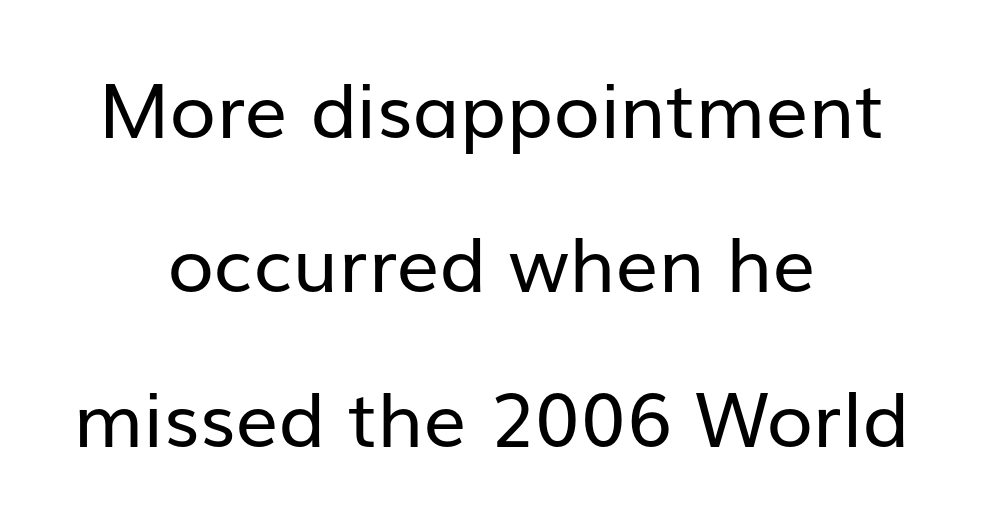
Q: Is the text bold? A: No.
Q: Is the text italic (slanted)? A: No, it is upright.
Q: Is the typeface a serif or a sans-serif typeface? A: Sans-serif.
Q: Is the text underlined? A: No.
Q: How is the paragraph aligned? A: Centered.
Q: Is the spacing between letters normal or unusually wide? A: Normal.
Q: Is the spacing between lines tight, normal or loose? A: Loose.
Q: Width (condensed, normal, or wide)? A: Normal.
Q: Stroke contrast? A: Low.
Q: x-height? A: Medium.
Q: Monospaced? A: No.
